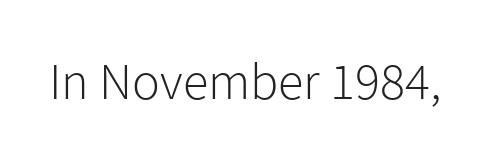
The passage shown is typed in a proportional face where columns would drift. This sample uses a sans-serif face. The strip under each line holds only bare page. The type is set solid horizontally, with unmodified tracking. Does the lettering tilt? It doesn't — this is upright. The face looks like a standard text weight, possibly lighter.
